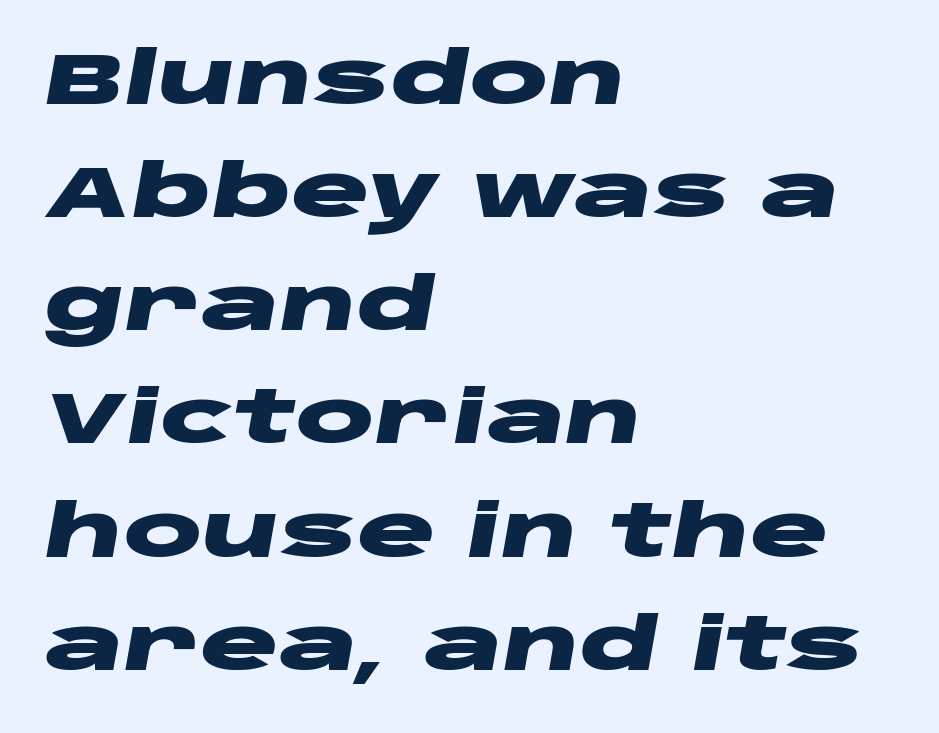
The image shows 73 px heavy, wide type, italic (leaning right); set left-aligned, normal line spacing (1.55x), normal letter spacing, not underlined; low stroke contrast and a large x-height.
